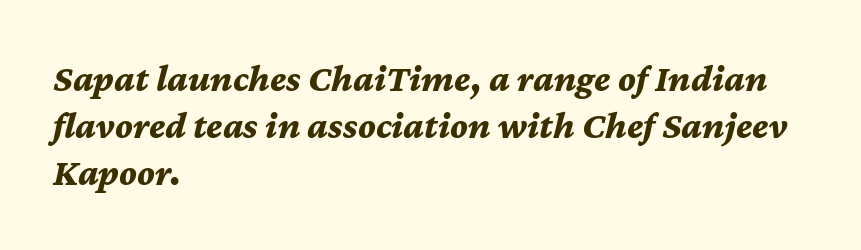
{"italic": "yes", "lean": "right", "slant_degrees": 12, "bold": "yes", "weight": "bold", "width": "normal", "stroke_contrast": "medium", "x_height": "medium", "monospaced": "no", "underline": "no", "align": "left", "line_spacing_ratio": 1.24, "letter_spacing": "normal", "letter_spacing_em": 0.0, "glyph_px": 38}
